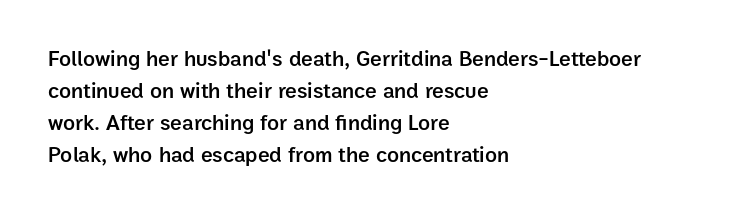
The image shows 22 px text type, upright; set left-aligned, normal line spacing (1.46x), normal letter spacing, not underlined.
